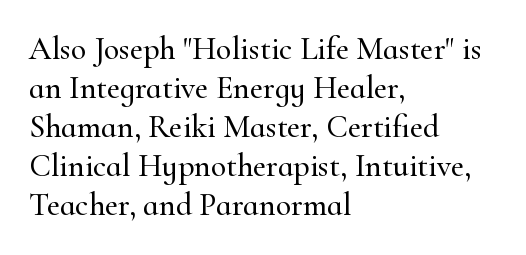
Q: Is the text italic (slanted)? A: No, it is upright.
Q: Is the typeface a serif or a sans-serif typeface? A: Serif.
Q: Is the text underlined? A: No.
Q: How is the paragraph aligned? A: Left-aligned.
Q: Is the spacing between letters normal or unusually wide? A: Normal.
Q: Width (condensed, normal, or wide)? A: Normal.
Q: Stroke contrast? A: High.
Q: x-height? A: Small.
Q: Monospaced? A: No.
